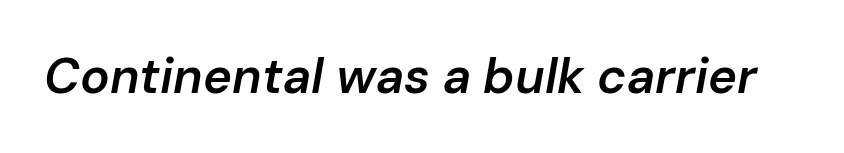
Q: Is the text bold? A: Semi-bold.
Q: Is the text italic (slanted)? A: Yes, it leans right by about 10 degrees.
Q: Is the text underlined? A: No.
Q: Is the spacing between letters normal or unusually wide? A: Normal.
Q: Width (condensed, normal, or wide)? A: Normal.
Q: Stroke contrast? A: Low.
Q: x-height? A: Medium.
Q: Monospaced? A: No.
